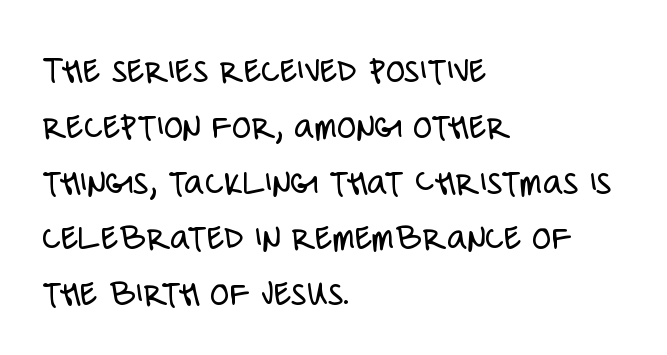
Glance below the letters and you will spot only blank space. No letter is thick-stroked: the sample isn't bold. How are the letters spaced? Ordinarily, with no added tracking. Do the letters lean? They stand straight. The rendering uses natural spacing where letterforms have individual widths. Quick note: interline space is typical.
